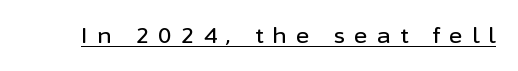
{"italic": "no", "underline": "yes", "letter_spacing": "wide", "letter_spacing_em": 0.44, "glyph_px": 21}
